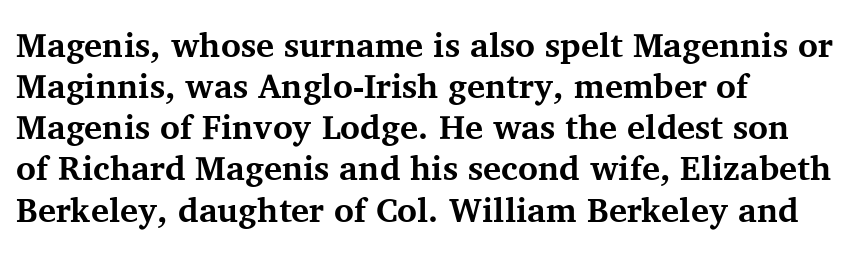
Each glyph is drawn with heavy, bold strokes. If you drew a line through each stem, it would be perfectly vertical. The typesetter chose a ragged-right arrangement here. Descender tails drop into unmarked territory.
